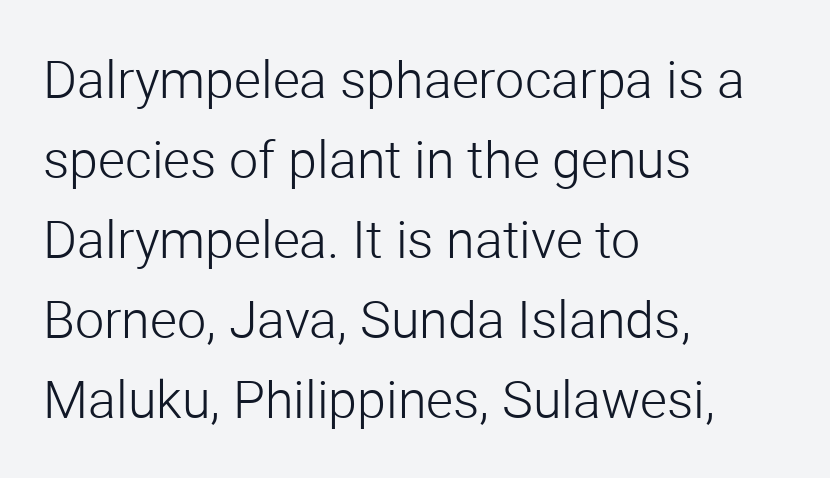
A typesetter would call this leading conventional body-copy spacing. Observe the ordinary spacing: letters are neighbours, not strangers. A typesetter would label this face a sans. Each line starts at the same left margin while the right side varies. The rendering uses natural spacing where letterforms have individual widths. The zone under the glyphs is completely vacant.
